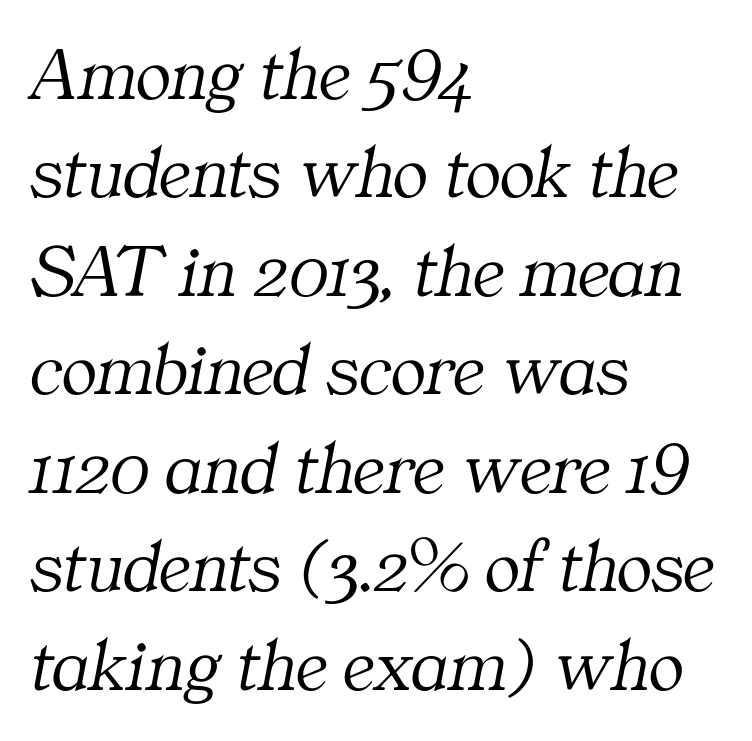
Vertical stems look standard width or narrower in stroke. This sample has the flowing, uneven cadence of proportional lettering. Type style note: has serifs. Short and long lines alike share a common starting point at left.
